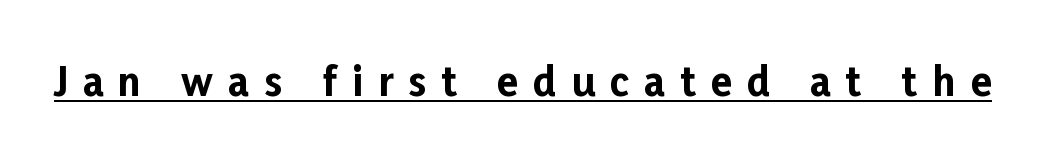
{"serif": "no", "italic": "no", "bold": "yes", "weight": "bold", "width": "normal", "stroke_contrast": "low", "x_height": "medium", "monospaced": "no", "underline": "yes", "letter_spacing": "wide", "letter_spacing_em": 0.39, "glyph_px": 39}
